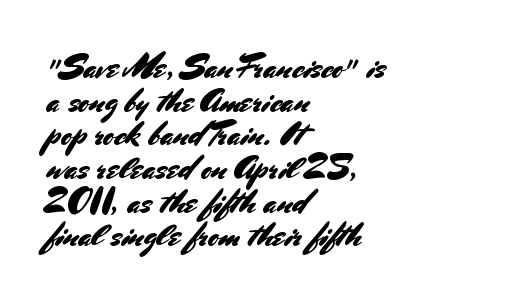
Q: Is the text italic (slanted)? A: Yes.
Q: Is the typeface a serif or a sans-serif typeface? A: Sans-serif.
Q: Is the text underlined? A: No.
Q: How is the paragraph aligned? A: Left-aligned.
Q: Is the spacing between letters normal or unusually wide? A: Normal.
Q: Is the spacing between lines tight, normal or loose? A: Tight.
Q: Width (condensed, normal, or wide)? A: Normal.
Q: Stroke contrast? A: Medium.
Q: x-height? A: Small.
Q: Monospaced? A: No.
